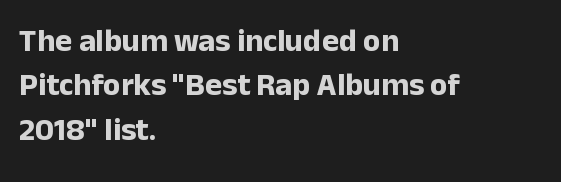
{"serif": "no", "italic": "no", "bold": "yes", "weight": "bold", "width": "normal", "stroke_contrast": "low", "x_height": "medium", "monospaced": "no", "underline": "no", "align": "left", "line_spacing": "normal", "line_spacing_ratio": 1.39, "letter_spacing": "normal", "letter_spacing_em": 0.0, "glyph_px": 32}
